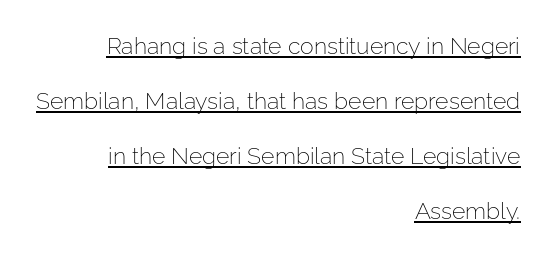
The image shows 23 px text type, upright; set right-aligned, loose line spacing (2.39x), normal letter spacing, underlined.
